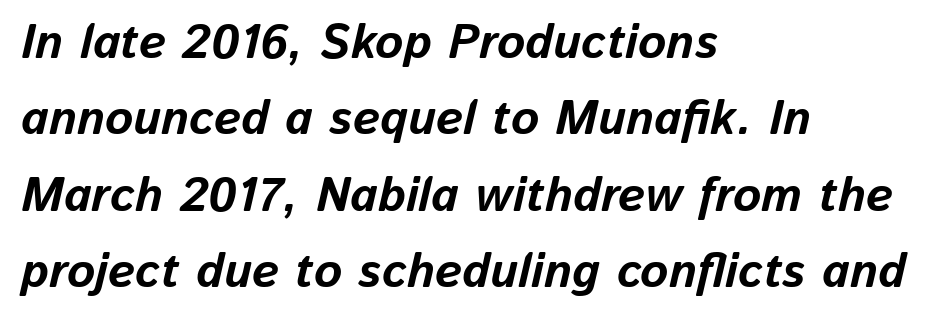
The image shows 48 px bold type, italic (leaning right); set left-aligned, normal line spacing (1.59x), normal letter spacing, not underlined; low stroke contrast and a medium x-height.
